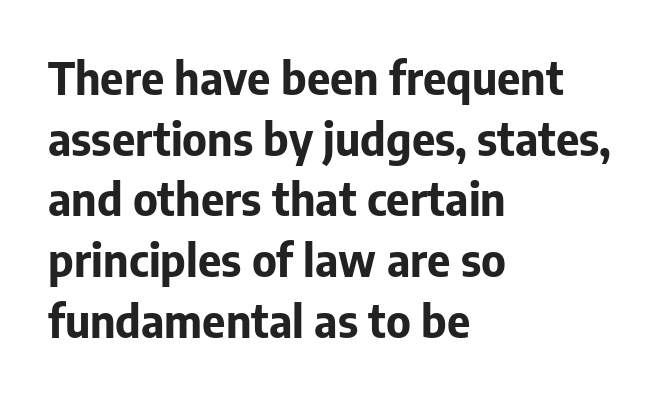
The image shows 45 px bold sans-serif type, upright; set left-aligned, normal line spacing (1.35x), normal letter spacing, not underlined; low stroke contrast and a medium x-height.
